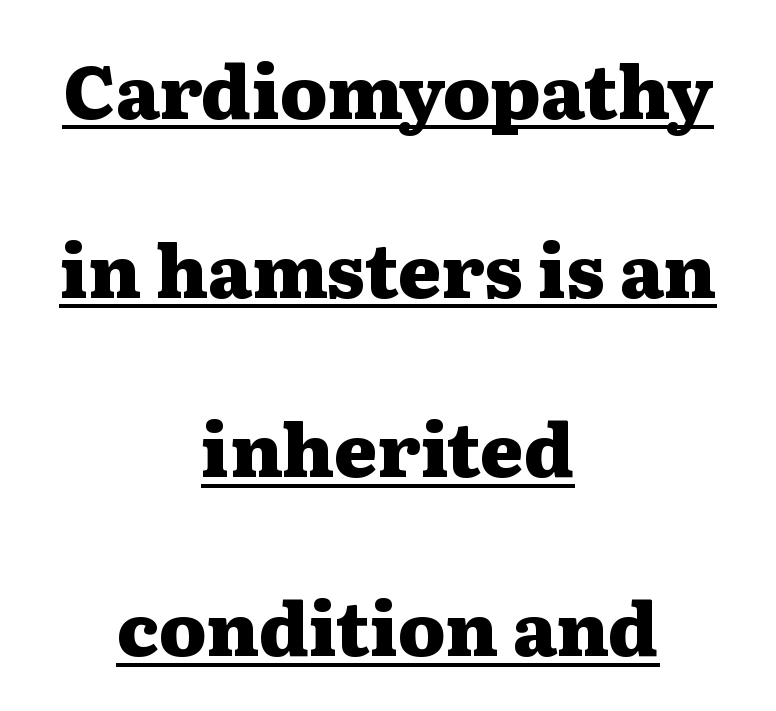
{"serif": "yes", "italic": "no", "bold": "yes", "weight": "heavy", "width": "wide", "stroke_contrast": "medium", "x_height": "medium", "monospaced": "no", "underline": "yes", "align": "center", "line_spacing": "loose", "line_spacing_ratio": 2.42, "letter_spacing": "normal", "letter_spacing_em": 0.0, "glyph_px": 74}
